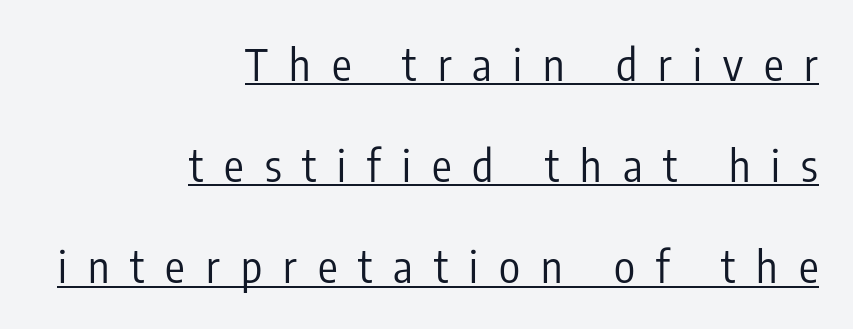
Are there feet on the stems? There aren't — it's a sans. The specimen includes a rule beneath the text block's lines. This block would shrink considerably if given ordinary leading; it's expanded now. Between one letter and the next there's a generous, obvious gap. The face used here is proportionally spaced, like ordinary book or web type. Is there any slant? The stems are plumb.
